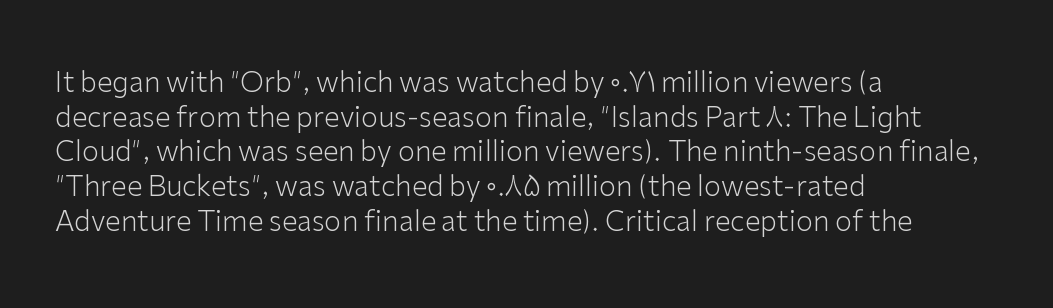
Q: Is the text bold? A: No.
Q: Is the text italic (slanted)? A: No, it is upright.
Q: Is the typeface a serif or a sans-serif typeface? A: Sans-serif.
Q: Is the text underlined? A: No.
Q: How is the paragraph aligned? A: Left-aligned.
Q: Is the spacing between letters normal or unusually wide? A: Normal.
Q: Width (condensed, normal, or wide)? A: Normal.
Q: Stroke contrast? A: Low.
Q: x-height? A: Medium.
Q: Monospaced? A: No.
